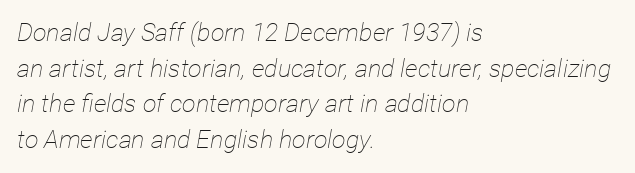
Q: Is the text bold? A: No.
Q: Is the text italic (slanted)? A: Yes, it leans right by about 12 degrees.
Q: Is the text underlined? A: No.
Q: How is the paragraph aligned? A: Left-aligned.
Q: Is the spacing between letters normal or unusually wide? A: Normal.
Q: Is the spacing between lines tight, normal or loose? A: Normal.
